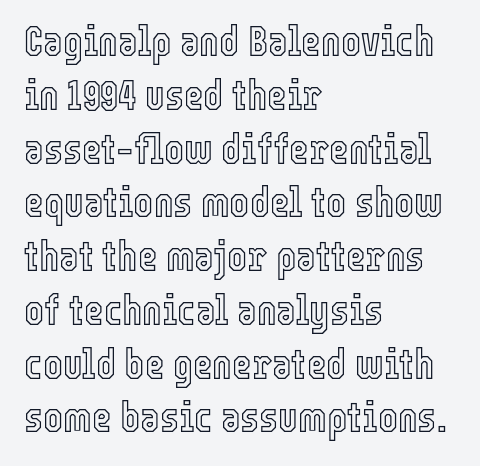
{"italic": "no", "width": "condensed", "x_height": "medium", "monospaced": "no", "underline": "no", "align": "left", "line_spacing": "normal", "line_spacing_ratio": 1.28, "letter_spacing": "normal", "letter_spacing_em": 0.0, "glyph_px": 42}
